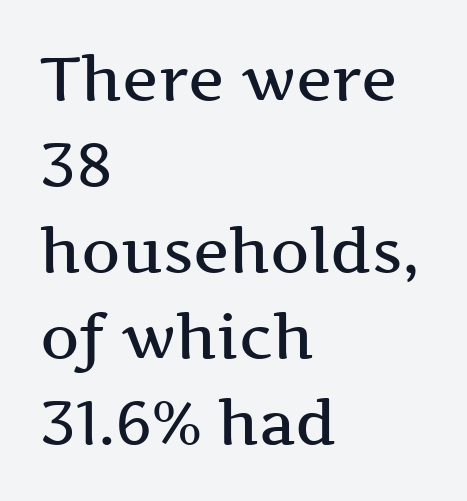
Semibold letterforms, between regular and bold. Is this a sans? No — the strokes have serifs. Each line starts at the same left margin while the right side varies. Line spacing here is normal.
